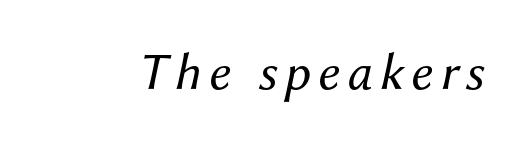
The image shows 52 px regular-weight type, italic (leaning right); set not underlined; medium stroke contrast and a medium x-height.
